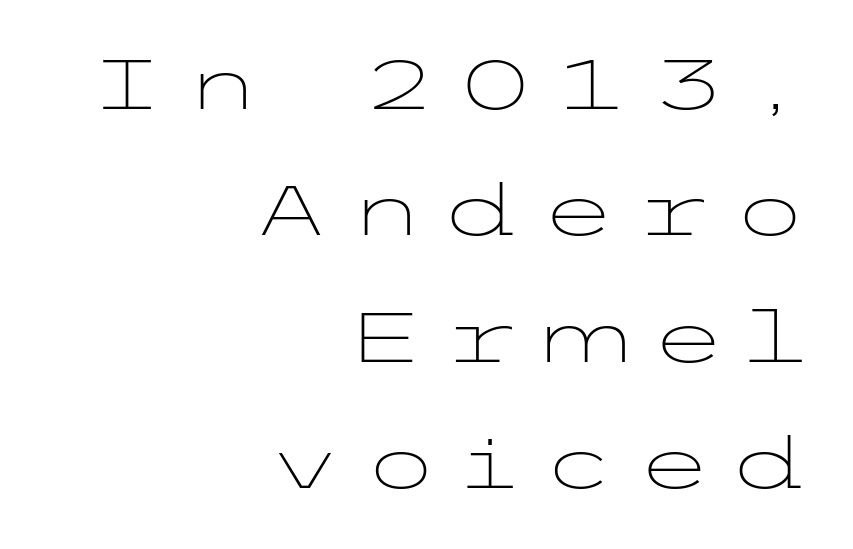
Q: Is the text bold? A: No.
Q: Is the text italic (slanted)? A: No, it is upright.
Q: Is the typeface a serif or a sans-serif typeface? A: Sans-serif.
Q: Is the text underlined? A: No.
Q: How is the paragraph aligned? A: Right-aligned.
Q: Is the spacing between letters normal or unusually wide? A: Unusually wide.
Q: Width (condensed, normal, or wide)? A: Wide.
Q: Stroke contrast? A: Low.
Q: x-height? A: Medium.
